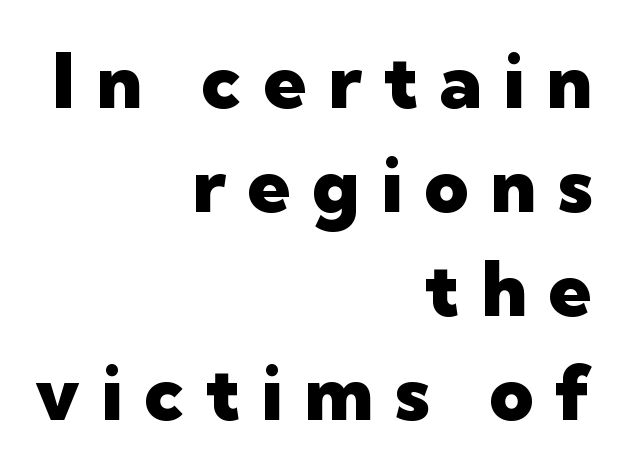
Q: Is the text bold? A: Yes.
Q: Is the text italic (slanted)? A: No, it is upright.
Q: Is the typeface a serif or a sans-serif typeface? A: Sans-serif.
Q: Is the text underlined? A: No.
Q: How is the paragraph aligned? A: Right-aligned.
Q: Is the spacing between letters normal or unusually wide? A: Unusually wide.
Q: Is the spacing between lines tight, normal or loose? A: Normal.
Q: Width (condensed, normal, or wide)? A: Normal.
Q: Stroke contrast? A: Low.
Q: x-height? A: Medium.
Q: Monospaced? A: No.
